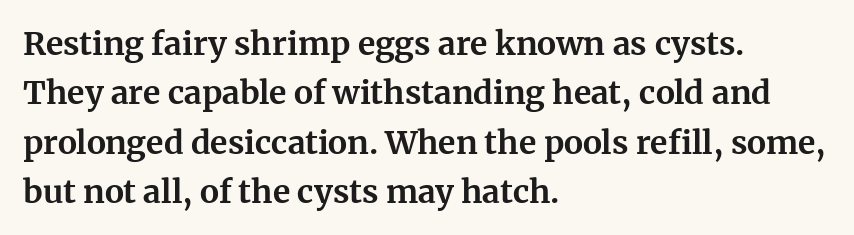
{"serif": "yes", "italic": "no", "bold": "yes", "weight": "bold", "width": "normal", "stroke_contrast": "medium", "x_height": "medium", "monospaced": "no", "underline": "no", "align": "left", "line_spacing": "normal", "line_spacing_ratio": 1.54, "letter_spacing": "normal", "letter_spacing_em": 0.0, "glyph_px": 32}
